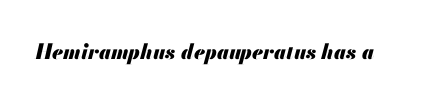
Looking at the ascenders, they clearly lean. The zone under the glyphs is completely vacant. There is no visible air inserted between adjacent glyphs. Pretty heavy lettering here — definitely bold.
